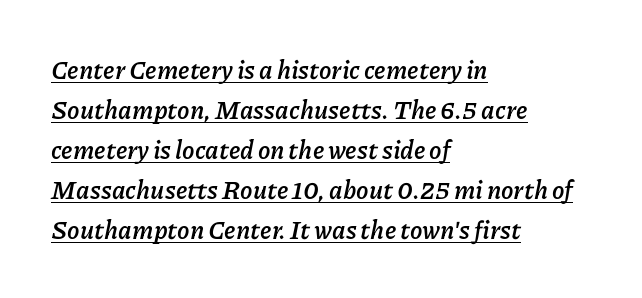
Q: Is the text bold? A: Yes.
Q: Is the text italic (slanted)? A: Yes, it leans right by about 11 degrees.
Q: Is the text underlined? A: Yes.
Q: How is the paragraph aligned? A: Left-aligned.
Q: Is the spacing between letters normal or unusually wide? A: Normal.
Q: Is the spacing between lines tight, normal or loose? A: Normal.
